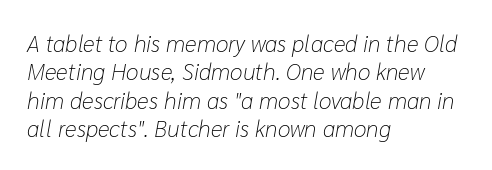
The area under the type is left untouched. Italic: yes, the glyphs are oblique. Bold? No — there's no thickening of the strokes. Horizontally, the lines are justified to the leading edge only. What stands out about the letter spacing? Nothing — it is the standard amount.
